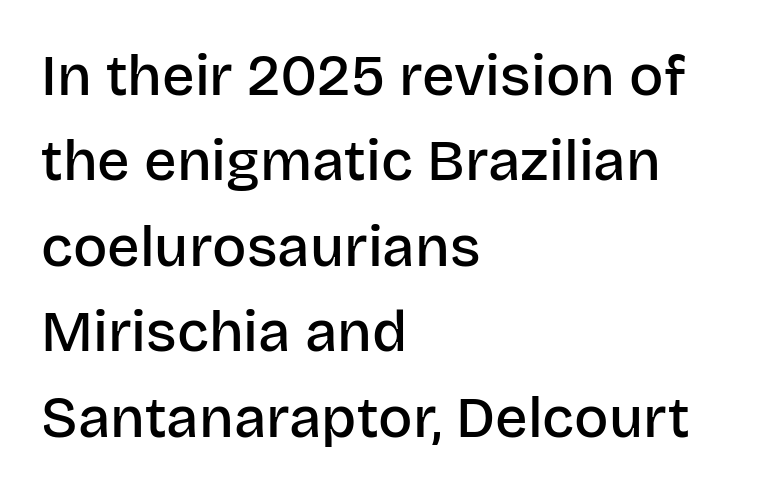
The specimen reads as upright at a glance. Students, observe: this is what conventionally led text looks like. The typesetter chose a ragged-right arrangement here. Typographically, this falls in the sans-serif category.
